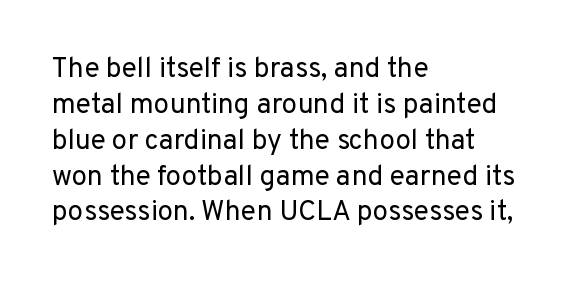
{"serif": "no", "italic": "no", "bold": "no", "weight": "regular", "width": "normal", "stroke_contrast": "low", "x_height": "medium", "monospaced": "no", "underline": "no", "align": "left", "line_spacing": "normal", "line_spacing_ratio": 1.28, "letter_spacing": "normal", "letter_spacing_em": 0.0, "glyph_px": 28}
